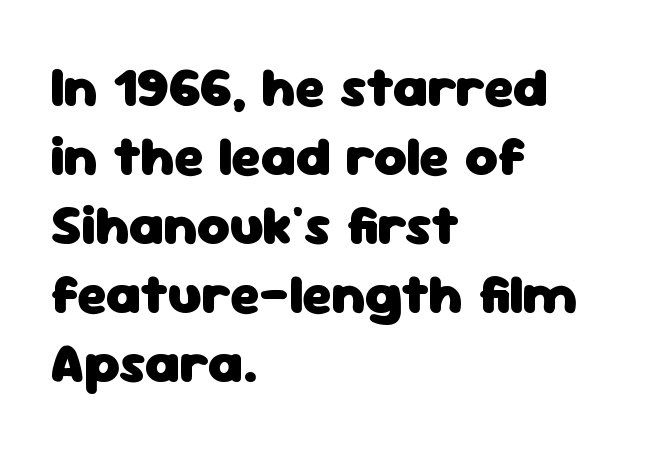
{"serif": "no", "italic": "no", "bold": "yes", "weight": "heavy", "width": "normal", "stroke_contrast": "low", "x_height": "medium", "monospaced": "no", "underline": "no", "align": "left", "line_spacing_ratio": 1.23, "letter_spacing": "normal", "letter_spacing_em": 0.0, "glyph_px": 56}
